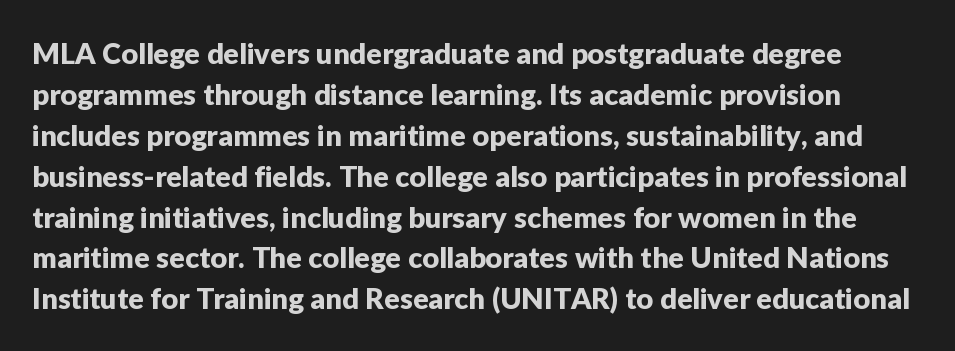
Note the varied advance widths — an 'i' is clearly narrower than an 'm'. This rendering leaves character spacing at its baseline value. Serif or sans? Sans — the stroke terminals are bare. Notice how the stems are strictly vertical — no italics here. A clean baseline with only descenders dipping below it. Each new line begins a customary step beneath the previous one.
